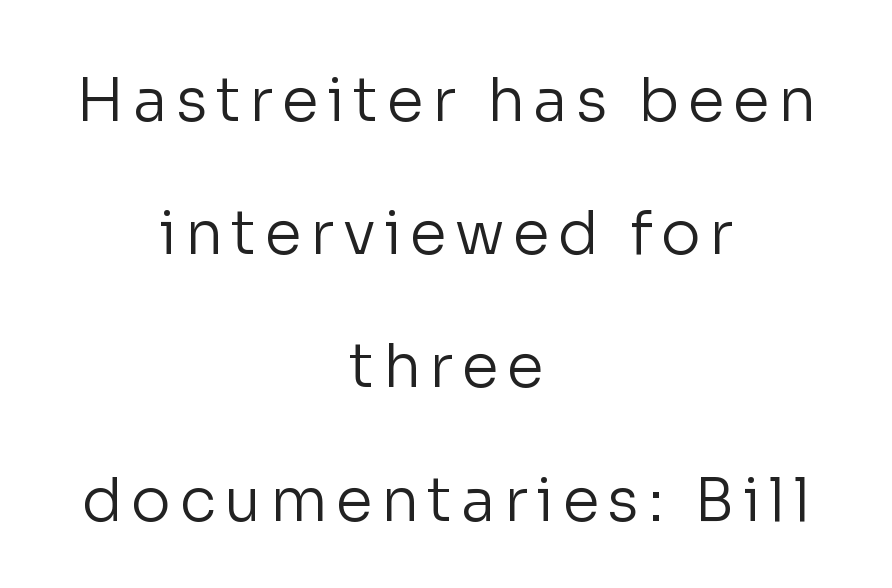
This rendering uses center alignment, leaving both contours irregular but symmetric. Underlining? Definitely not there. This sample uses an upright cut, with every glyph sitting square on the baseline. Varying glyph widths throughout — classic text-font behaviour.
